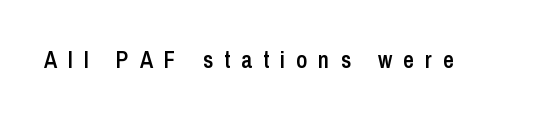
{"italic": "no", "bold": "semi", "underline": "no", "letter_spacing": "wide", "letter_spacing_em": 0.48, "glyph_px": 23}
